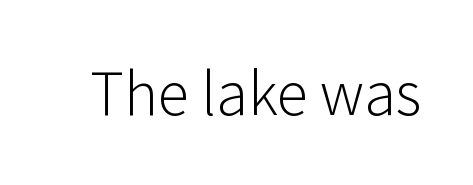
The image shows 64 px light sans-serif type, upright; set normal letter spacing, not underlined; low stroke contrast and a medium x-height.
